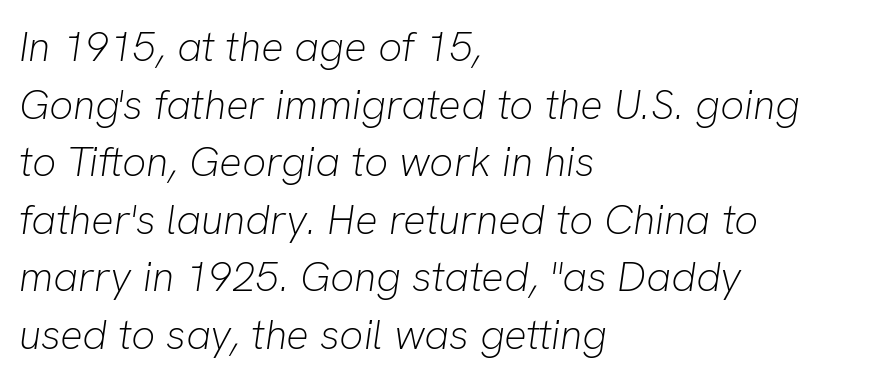
Q: Is the text bold? A: No.
Q: Is the text italic (slanted)? A: Yes, it leans right by about 8 degrees.
Q: Is the text underlined? A: No.
Q: How is the paragraph aligned? A: Left-aligned.
Q: Is the spacing between letters normal or unusually wide? A: Normal.
Q: Is the spacing between lines tight, normal or loose? A: Normal.
Q: Width (condensed, normal, or wide)? A: Normal.
Q: Stroke contrast? A: Low.
Q: x-height? A: Medium.
Q: Monospaced? A: No.
